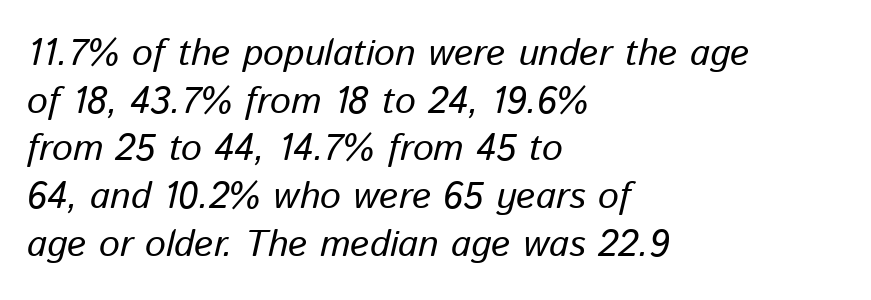
{"italic": "yes", "lean": "right", "slant_degrees": 13, "width": "normal", "stroke_contrast": "low", "x_height": "medium", "monospaced": "no", "underline": "no", "align": "left", "line_spacing": "normal", "line_spacing_ratio": 1.29, "letter_spacing": "normal", "letter_spacing_em": 0.0, "glyph_px": 37}
